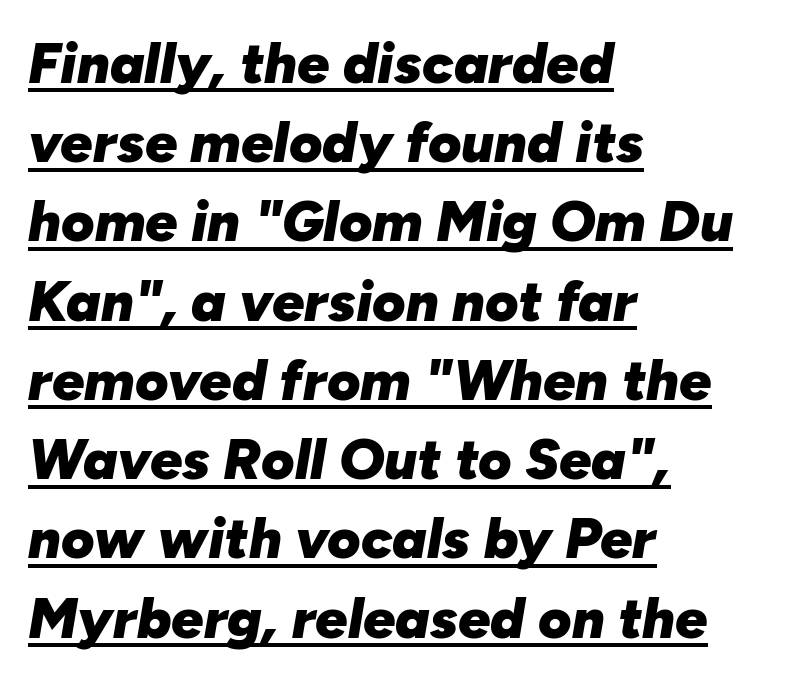
The image shows 57 px heavy type, italic (leaning right); set left-aligned, normal line spacing (1.39x), normal letter spacing, underlined; low stroke contrast and a medium x-height.
